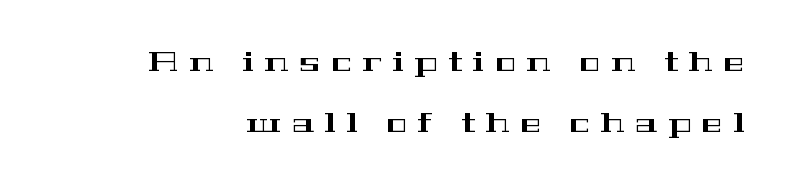
The image shows 28 px wide serif type, upright; set loose line spacing (2.18x), unusually wide letter spacing (+0.38 em), not underlined; high stroke contrast and a medium x-height.
